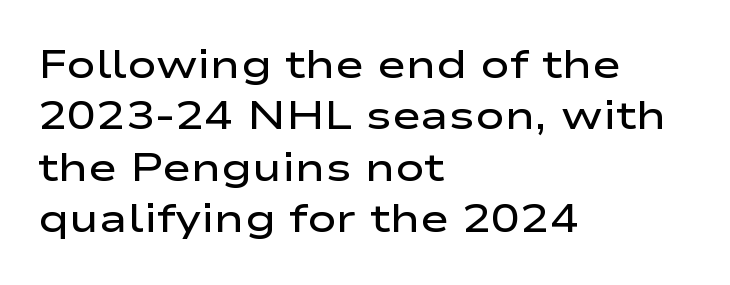
Is this a fixed-width face? No — the glyphs have proportional, varying widths. Letterform terminals end flat and unadorned throughout the passage. Does extra space separate the letters? No, they use regular spacing. Semibold letterforms, between regular and bold.
